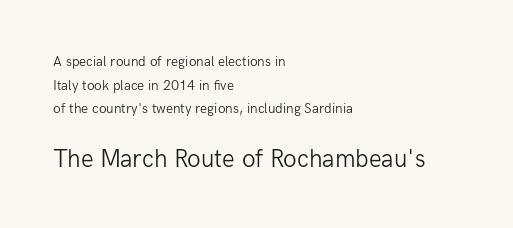
{"italic": "no", "bold": "no", "underline": "no", "align": "left", "line_spacing": "normal", "line_spacing_ratio": 1.68, "letter_spacing": "normal", "letter_spacing_em": 0.0, "larger_block": "second", "size_ratio": 1.79, "glyph_px": 25}
